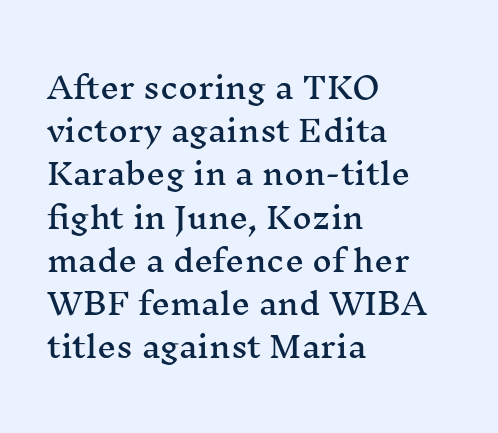
Students, observe: this is what conventionally led text looks like. Posture: vertical. Glance below the letters and you will spot only blank space. Observe the serifs anchoring each vertical stroke in this sample. Varying glyph widths throughout — classic text-font behaviour.
